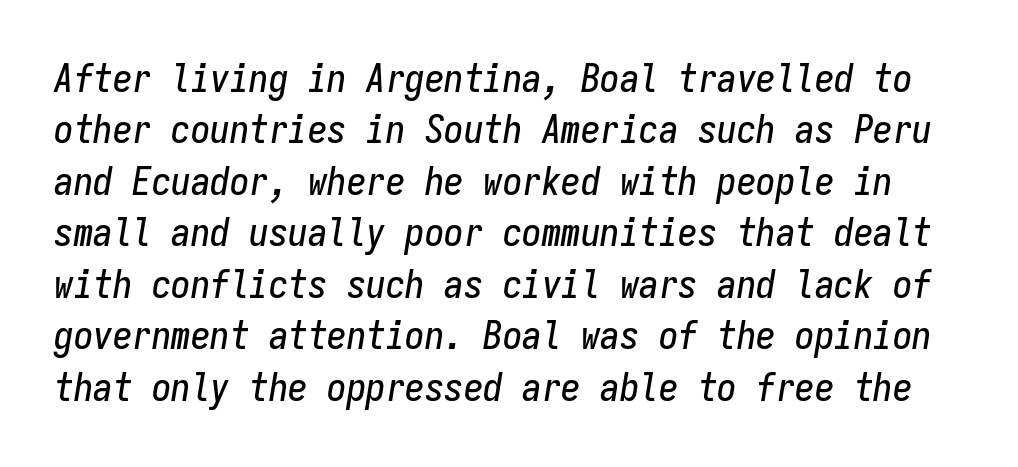
The image shows 39 px condensed type, italic (leaning right), monospaced; set normal line spacing (1.32x), normal letter spacing, not underlined; low stroke contrast and a medium x-height.
